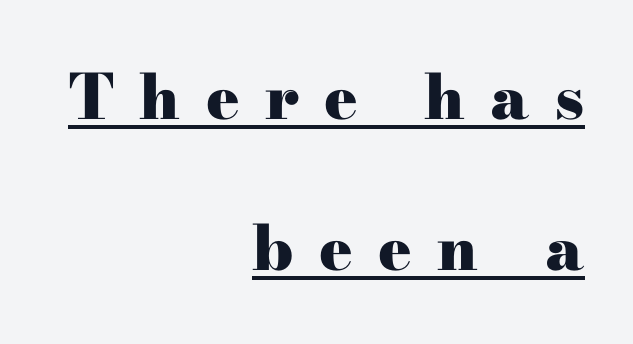
The image shows 62 px heavy, wide serif type, upright; set right-aligned, loose line spacing (2.43x), unusually wide letter spacing (+0.41 em), underlined; high stroke contrast and a small x-height.
